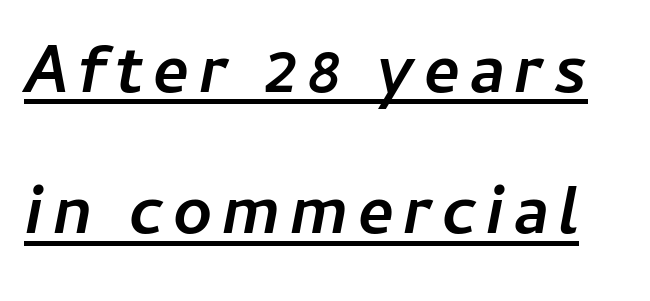
{"italic": "yes", "lean": "right", "slant_degrees": 11, "bold": "yes", "weight": "semibold", "width": "normal", "stroke_contrast": "low", "x_height": "medium", "monospaced": "no", "underline": "yes", "line_spacing": "loose", "line_spacing_ratio": 2.08, "glyph_px": 68}
